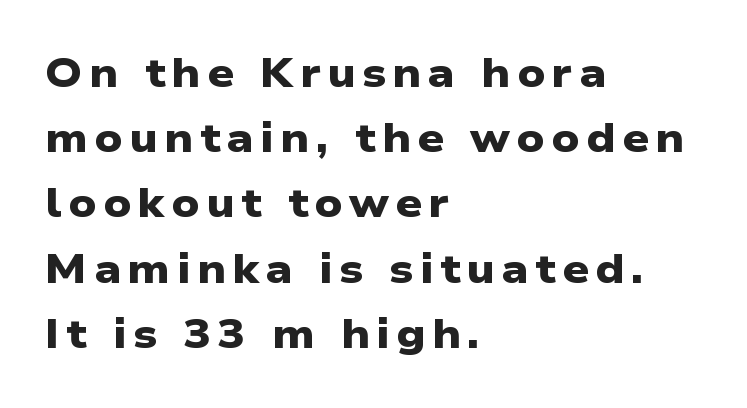
Q: Is the text bold? A: Yes.
Q: Is the typeface a serif or a sans-serif typeface? A: Sans-serif.
Q: Is the text underlined? A: No.
Q: How is the paragraph aligned? A: Left-aligned.
Q: Is the spacing between lines tight, normal or loose? A: Normal.
Q: Width (condensed, normal, or wide)? A: Wide.
Q: Stroke contrast? A: Low.
Q: x-height? A: Medium.
Q: Monospaced? A: No.
